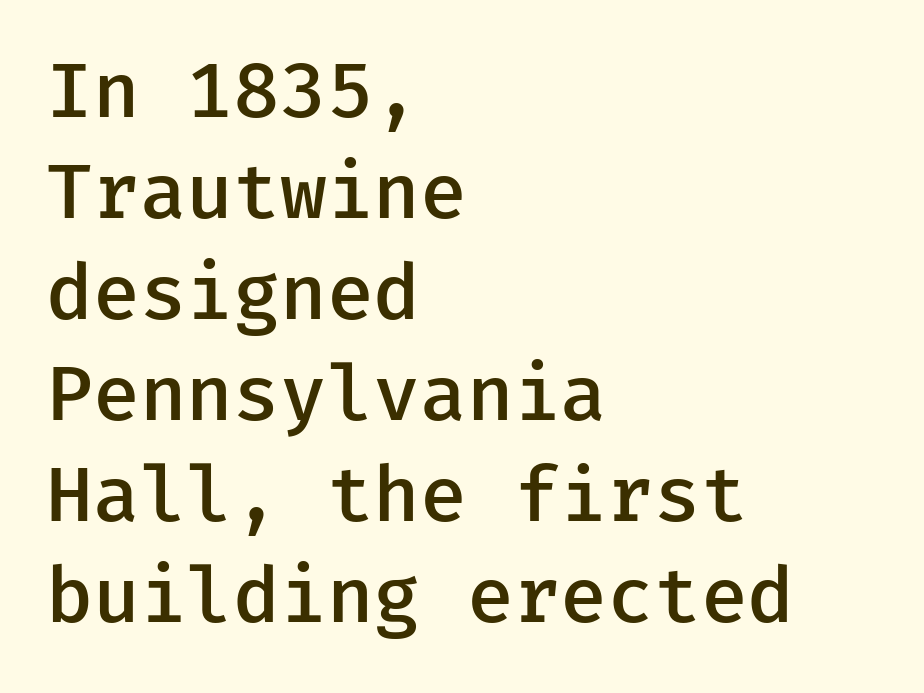
Q: Is the text bold? A: Semi-bold.
Q: Is the text italic (slanted)? A: No, it is upright.
Q: Is the typeface a serif or a sans-serif typeface? A: Sans-serif.
Q: Is the text underlined? A: No.
Q: How is the paragraph aligned? A: Left-aligned.
Q: Is the spacing between letters normal or unusually wide? A: Normal.
Q: Is the spacing between lines tight, normal or loose? A: Normal.
Q: Width (condensed, normal, or wide)? A: Normal.
Q: Stroke contrast? A: Low.
Q: x-height? A: Medium.
